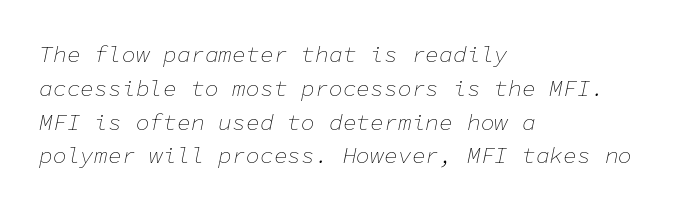
All the whitespace from short lines collects on the right. Letter spacing: default. These glyphs show unthickened strokes, regular width or finer. A bare baseline throughout the passage. Rendered with sloped, italic letterforms.
